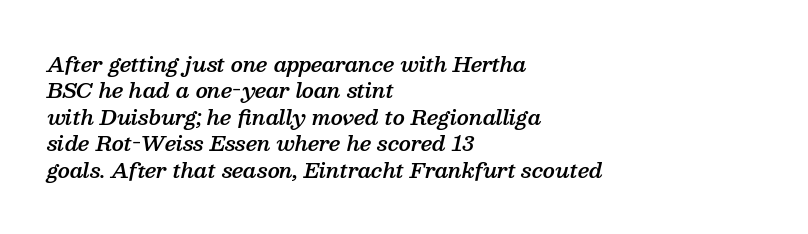
The specimen omits any rule beneath the text block's lines. Tracking value appears to be zero — textbook default spacing. Weight check: semibold — heavier than regular, not quite bold. When letters slant like this, we call the style italic.
